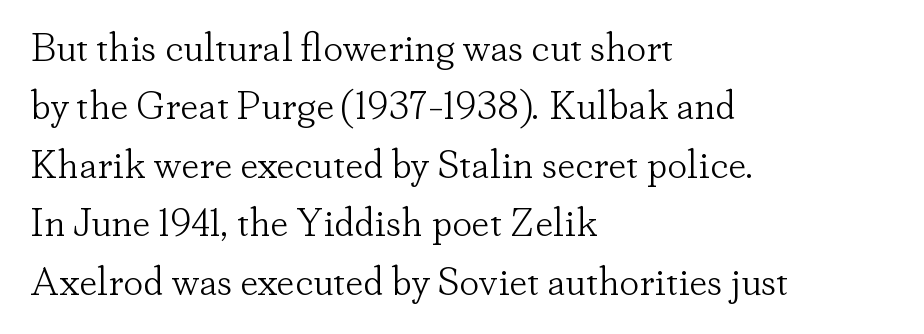
Q: Is the text bold? A: No.
Q: Is the text italic (slanted)? A: No, it is upright.
Q: Is the typeface a serif or a sans-serif typeface? A: Serif.
Q: Is the text underlined? A: No.
Q: How is the paragraph aligned? A: Left-aligned.
Q: Is the spacing between letters normal or unusually wide? A: Normal.
Q: Is the spacing between lines tight, normal or loose? A: Normal.
Q: Width (condensed, normal, or wide)? A: Normal.
Q: Stroke contrast? A: Low.
Q: x-height? A: Small.
Q: Monospaced? A: No.
